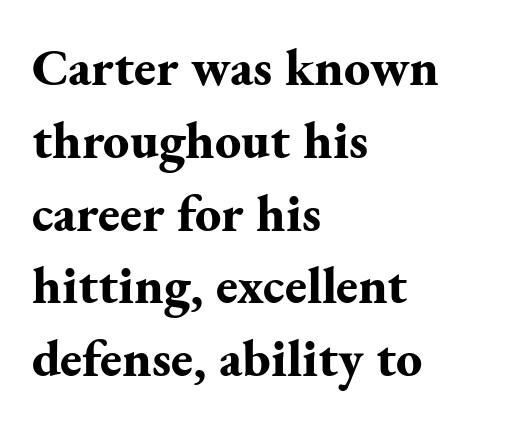
The image shows 52 px bold serif type, upright; set left-aligned, normal line spacing (1.4x), normal letter spacing, not underlined; medium stroke contrast and a small x-height.
